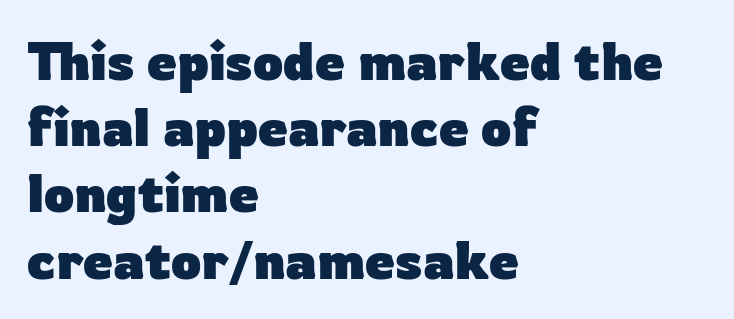
{"serif": "no", "italic": "no", "bold": "yes", "weight": "heavy", "width": "normal", "stroke_contrast": "low", "x_height": "medium", "monospaced": "no", "underline": "no", "align": "left", "line_spacing": "normal", "line_spacing_ratio": 1.25, "letter_spacing": "normal", "letter_spacing_em": 0.0, "glyph_px": 53}
